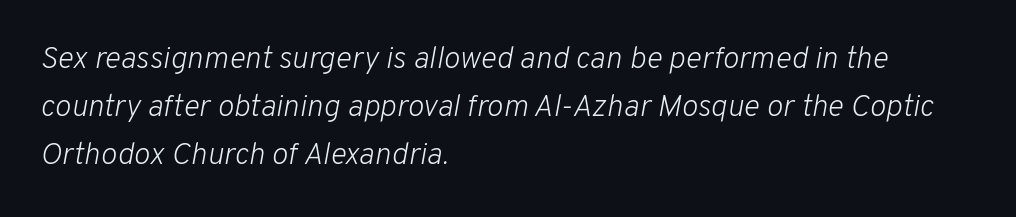
{"italic": "yes", "lean": "right", "slant_degrees": 10, "bold": "no", "weight": "light", "width": "normal", "stroke_contrast": "low", "x_height": "medium", "monospaced": "no", "underline": "no", "align": "left", "line_spacing": "normal", "line_spacing_ratio": 1.55, "letter_spacing": "normal", "letter_spacing_em": 0.0, "glyph_px": 31}
